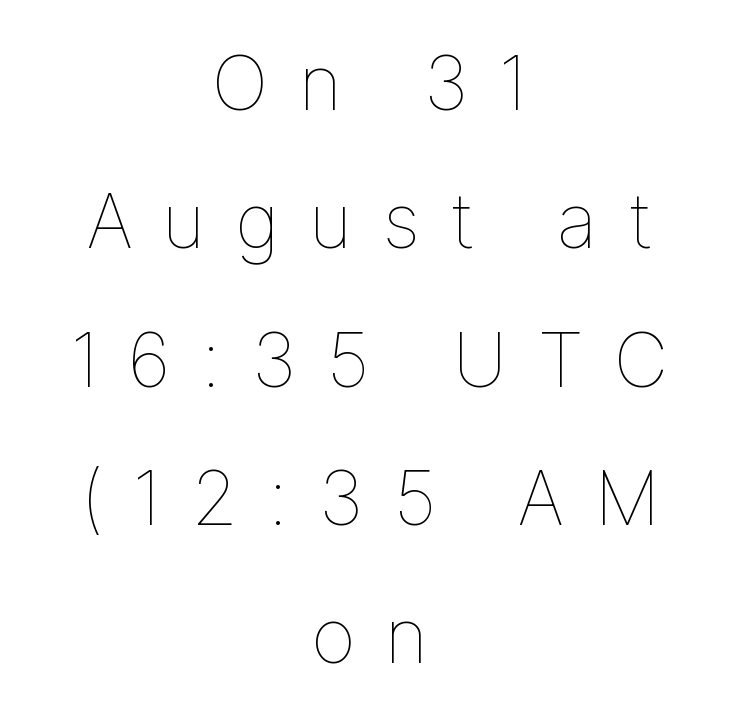
The image shows 76 px thin type, upright; set centered, line spacing 1.82x, unusually wide letter spacing (+0.39 em), not underlined; low stroke contrast and a medium x-height.
